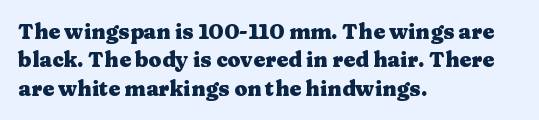
The lines in this sample share a left origin and differ only in where they stop. The block of text has a typical density, with ordinary space between rows. Posture: upright roman. The characters look thick and weighty, a clear bold. Letters rest on an invisible, unmarked baseline. There is no visible air inserted between adjacent glyphs.
